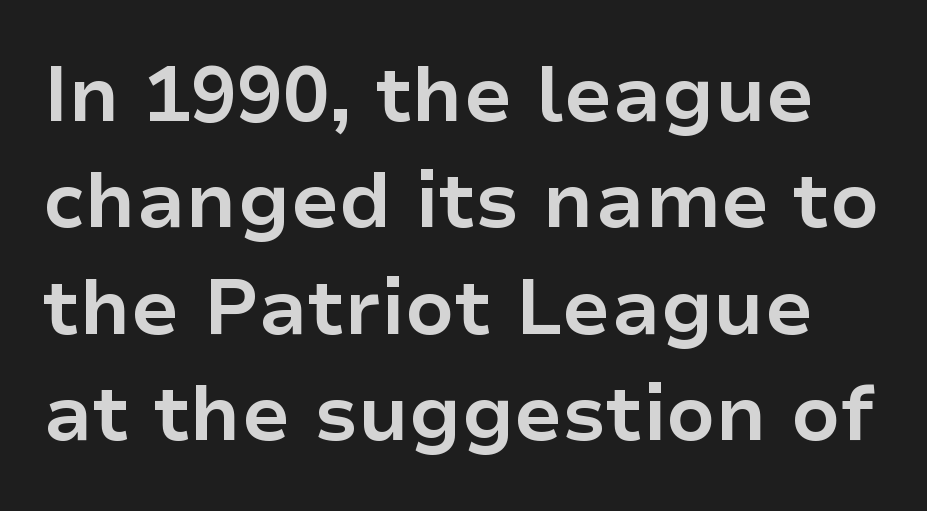
Honestly, there is no underline to notice here at all. Characters remain perfectly vertical along every line. These lines carry a lot of weight — the face is fully bold. Normally led — the rows are evenly, conventionally spaced. The horizontal fit of the characters is conventional and even. A typesetter would call this proportional, since set widths differ per character.
